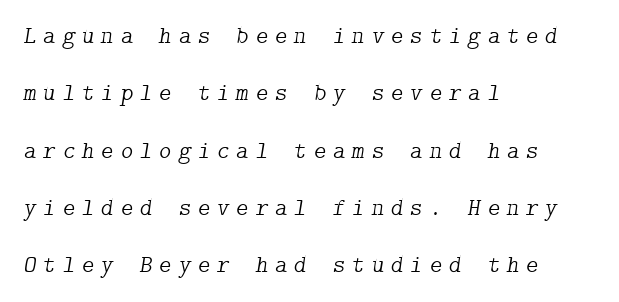
{"italic": "yes", "lean": "right", "slant_degrees": 9, "bold": "no", "underline": "no", "align": "left", "line_spacing": "loose", "line_spacing_ratio": 2.39, "letter_spacing": "wide", "letter_spacing_em": 0.28, "glyph_px": 24}
